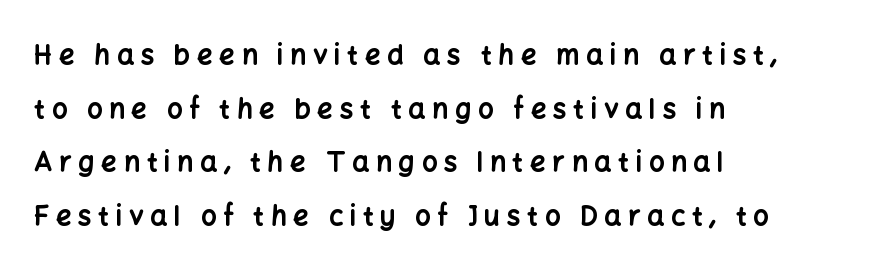
Lines of text with bare space underneath. Substantial extra tracking has been applied to these lines. Regarding leading, the lines here are spaced well apart. Typographic density is high because the face is bold. One-word summary of the alignment: left. Posture: vertical.
